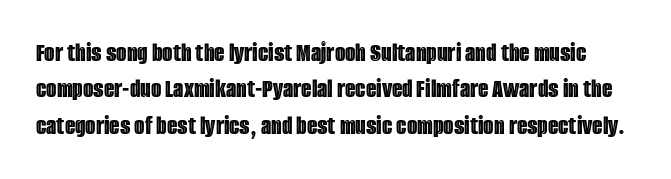
Q: Is the text italic (slanted)? A: No, it is upright.
Q: Is the text underlined? A: No.
Q: Is the spacing between letters normal or unusually wide? A: Normal.
Q: Is the spacing between lines tight, normal or loose? A: Normal.
